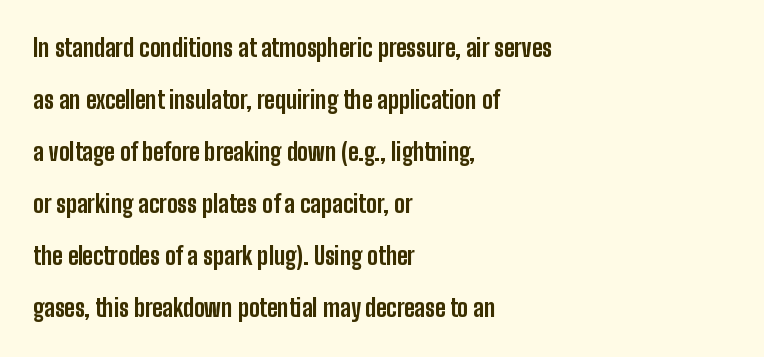
{"italic": "no", "bold": "yes", "underline": "no", "align": "left", "line_spacing": "loose", "line_spacing_ratio": 2.17, "letter_spacing": "normal", "letter_spacing_em": 0.0, "glyph_px": 24}
